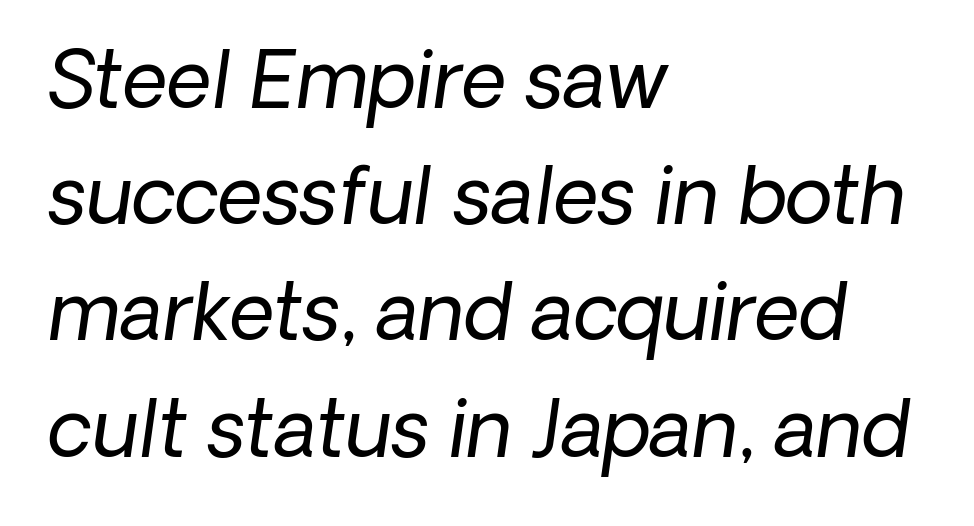
The image shows 78 px regular-weight sans-serif type; set left-aligned, normal line spacing (1.49x), normal letter spacing, not underlined; low stroke contrast and a medium x-height.
